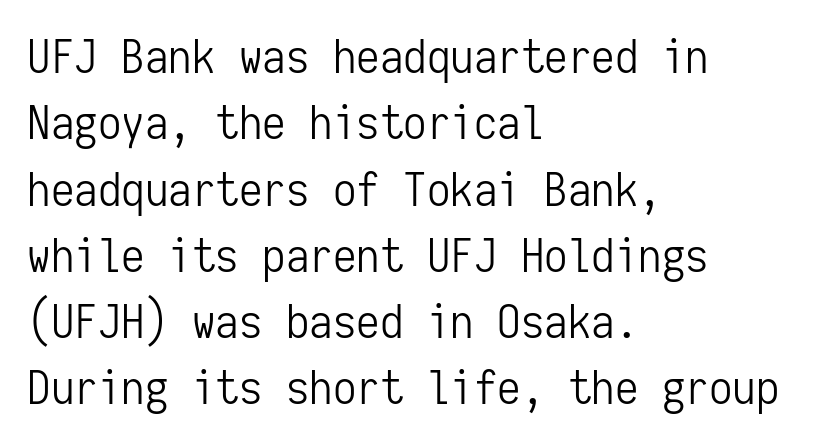
{"serif": "no", "italic": "no", "bold": "no", "weight": "light", "width": "condensed", "stroke_contrast": "low", "x_height": "medium", "monospaced": "yes", "underline": "no", "align": "left", "line_spacing": "normal", "line_spacing_ratio": 1.41, "letter_spacing": "normal", "letter_spacing_em": 0.0, "glyph_px": 47}
